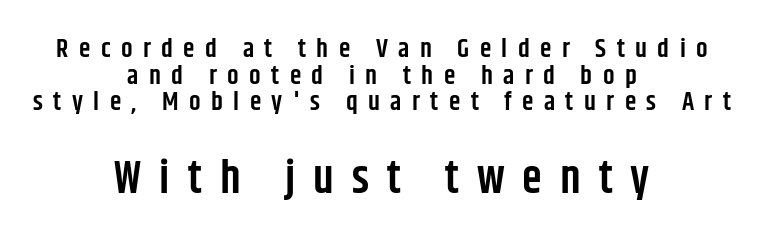
No feet cap the strokes, marking this as sans-serif type. The words here are not underlined. The face used here is a semibold: visibly heavier than regular, lighter than bold. The letters in the lower block stand taller than those in the block above. Line starts and ends both wander, symmetrically.
